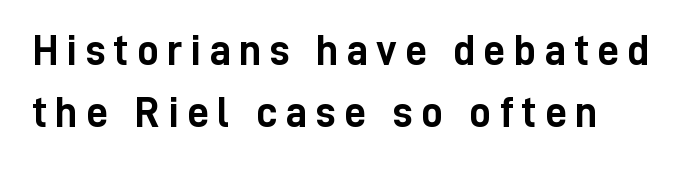
Q: Is the text bold? A: Yes.
Q: Is the text italic (slanted)? A: No, it is upright.
Q: Is the typeface a serif or a sans-serif typeface? A: Sans-serif.
Q: Is the text underlined? A: No.
Q: Is the spacing between lines tight, normal or loose? A: Normal.
Q: Width (condensed, normal, or wide)? A: Condensed.
Q: Stroke contrast? A: Low.
Q: x-height? A: Medium.
Q: Monospaced? A: No.
